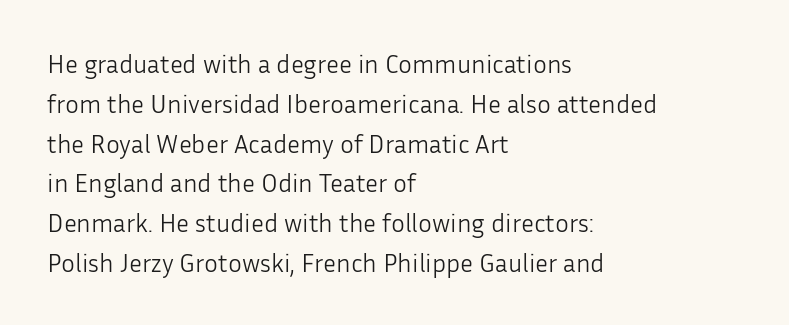
Nobody touched the tracking dial on this one. Line starts are locked; line ends wander. The block of text has a typical density, with ordinary space between rows. The glyphs are unaccompanied by any horizontal stroke below them. Notice how the stems are strictly vertical — no italics here. These glyphs show unthickened strokes, regular width or finer.
